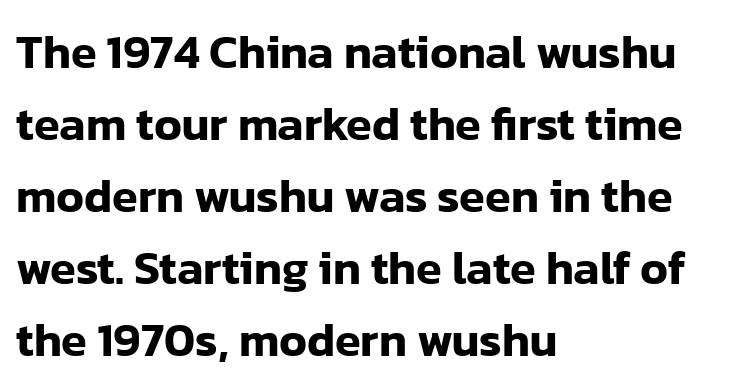
Q: Is the text italic (slanted)? A: No, it is upright.
Q: Is the typeface a serif or a sans-serif typeface? A: Sans-serif.
Q: Is the text underlined? A: No.
Q: How is the paragraph aligned? A: Left-aligned.
Q: Is the spacing between letters normal or unusually wide? A: Normal.
Q: Is the spacing between lines tight, normal or loose? A: Normal.
Q: Width (condensed, normal, or wide)? A: Normal.
Q: Stroke contrast? A: Low.
Q: x-height? A: Medium.
Q: Monospaced? A: No.
